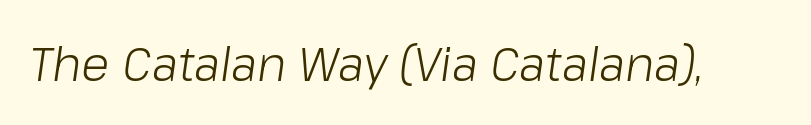
The image shows 47 px light type, italic (leaning right); set normal letter spacing, not underlined; low stroke contrast and a medium x-height.
